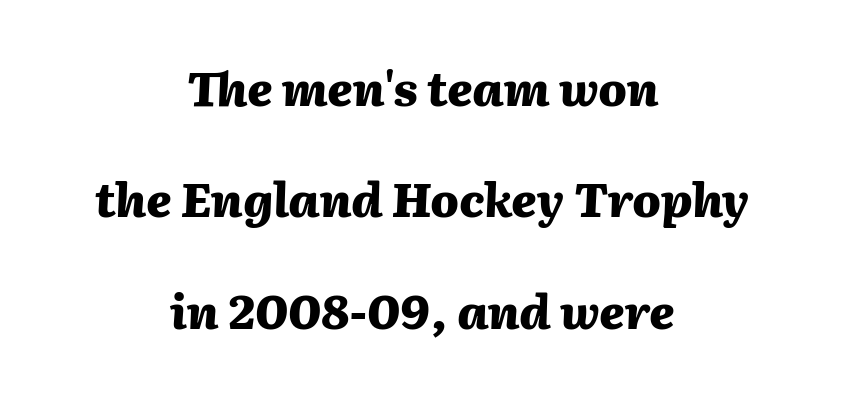
{"italic": "yes", "lean": "right", "slant_degrees": 2, "bold": "yes", "weight": "heavy", "width": "normal", "stroke_contrast": "medium", "x_height": "medium", "monospaced": "no", "underline": "no", "align": "center", "line_spacing": "loose", "line_spacing_ratio": 2.37, "letter_spacing": "normal", "letter_spacing_em": 0.0, "glyph_px": 47}
